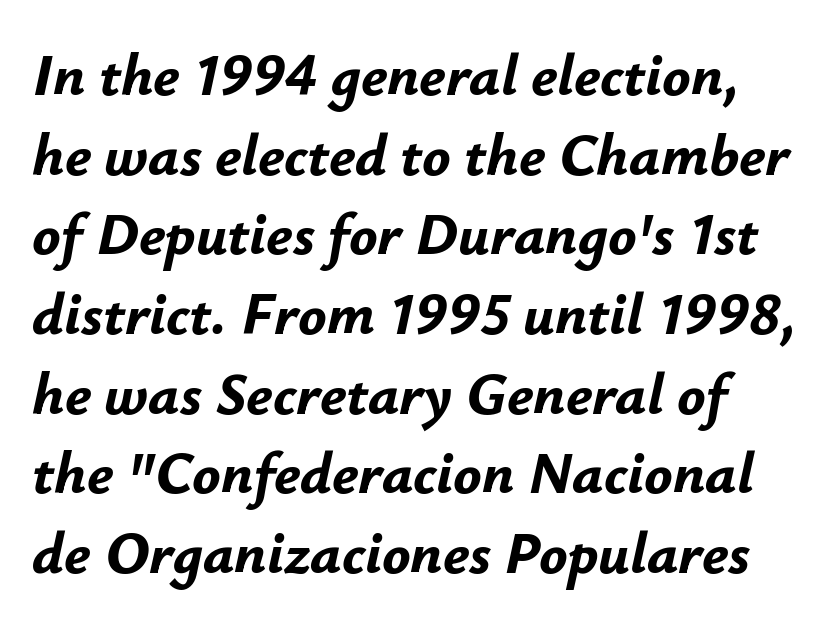
Looks like regular typesetting: each glyph gets only the width it needs. Check under the words: just untouched page. Glyph-to-glyph distance matches everyday printed text. These lines were composed using italics.
